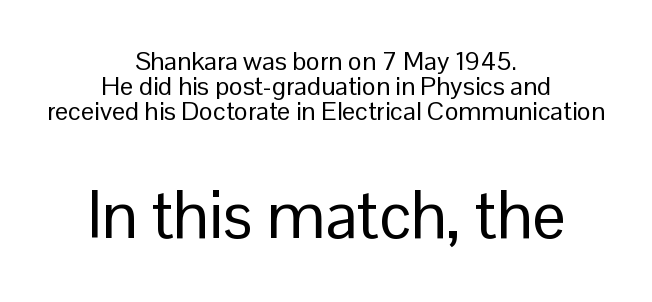
Vertically, the passage feels compressed, each row crowding the next. Layout note: lines centered. Stems and bowls with no extra thickness — not bold. Is this a fixed-width face? No — the glyphs have proportional, varying widths.
